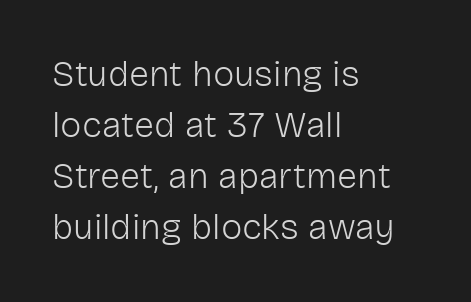
{"serif": "no", "italic": "no", "bold": "no", "weight": "light", "width": "normal", "stroke_contrast": "low", "x_height": "medium", "monospaced": "no", "underline": "no", "align": "left", "line_spacing": "normal", "line_spacing_ratio": 1.42, "letter_spacing": "normal", "letter_spacing_em": 0.0, "glyph_px": 36}
